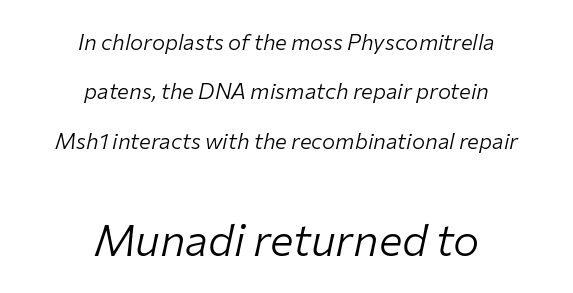
Note the varied advance widths — an 'i' is clearly narrower than an 'm'. Widely set lines give the paragraph a tall, airy silhouette. Is the letter spacing exaggerated? No — it looks like the ordinary default. This rendering uses center alignment, leaving both contours irregular but symmetric. The whole block is typeset with a tilt. The space directly below the letters is spotless.
